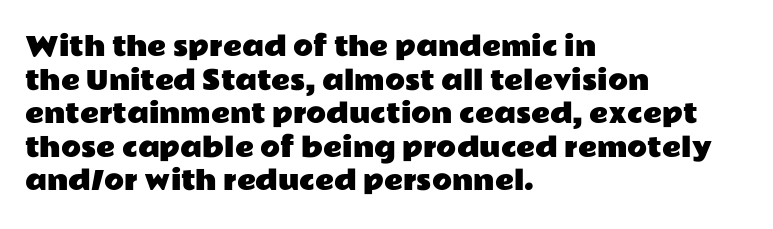
The image shows 26 px text type, upright; set left-aligned, normal line spacing (1.29x), normal letter spacing, not underlined.
